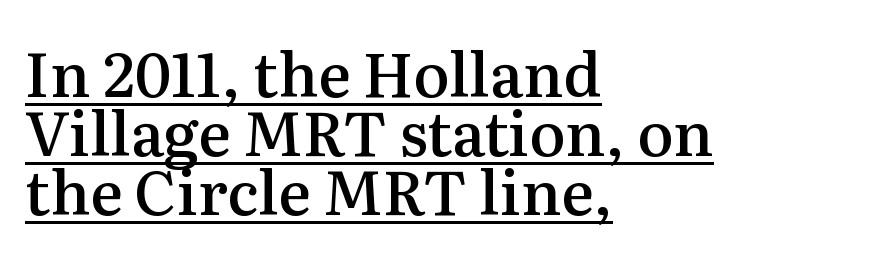
Q: Is the text bold? A: Semi-bold.
Q: Is the text italic (slanted)? A: No, it is upright.
Q: Is the typeface a serif or a sans-serif typeface? A: Serif.
Q: Is the text underlined? A: Yes.
Q: How is the paragraph aligned? A: Left-aligned.
Q: Is the spacing between letters normal or unusually wide? A: Normal.
Q: Is the spacing between lines tight, normal or loose? A: Tight.
Q: Width (condensed, normal, or wide)? A: Normal.
Q: Stroke contrast? A: Medium.
Q: x-height? A: Medium.
Q: Monospaced? A: No.
